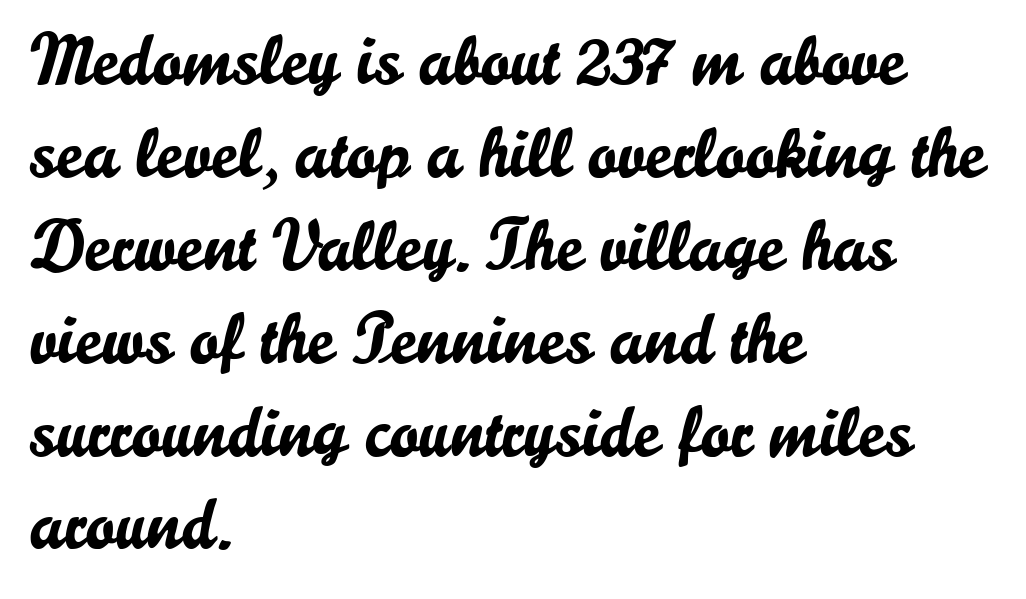
{"serif": "no", "width": "normal", "stroke_contrast": "low", "x_height": "small", "monospaced": "no", "underline": "no", "align": "left", "line_spacing": "normal", "line_spacing_ratio": 1.29, "letter_spacing": "normal", "letter_spacing_em": 0.0, "glyph_px": 72}
